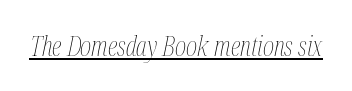
The image shows 27 px text type, italic (leaning right); set normal letter spacing, underlined.
